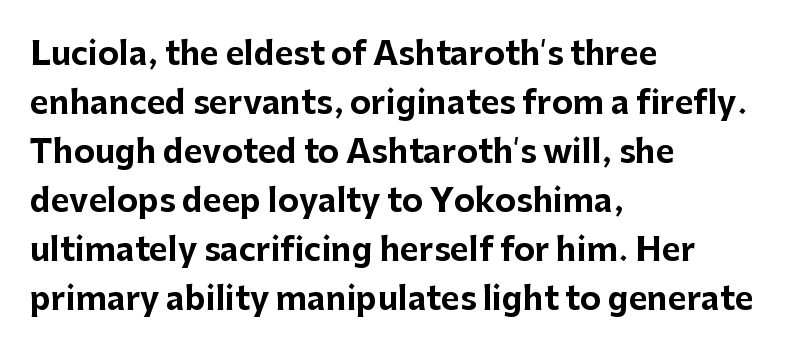
Q: Is the text bold? A: Yes.
Q: Is the text italic (slanted)? A: No, it is upright.
Q: Is the typeface a serif or a sans-serif typeface? A: Sans-serif.
Q: Is the text underlined? A: No.
Q: How is the paragraph aligned? A: Left-aligned.
Q: Is the spacing between letters normal or unusually wide? A: Normal.
Q: Is the spacing between lines tight, normal or loose? A: Normal.
Q: Width (condensed, normal, or wide)? A: Normal.
Q: Stroke contrast? A: Low.
Q: x-height? A: Medium.
Q: Monospaced? A: No.
